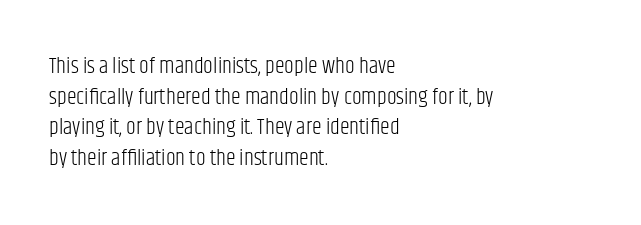
Q: Is the text bold? A: No.
Q: Is the text italic (slanted)? A: No, it is upright.
Q: Is the text underlined? A: No.
Q: How is the paragraph aligned? A: Left-aligned.
Q: Is the spacing between letters normal or unusually wide? A: Normal.
Q: Is the spacing between lines tight, normal or loose? A: Normal.
